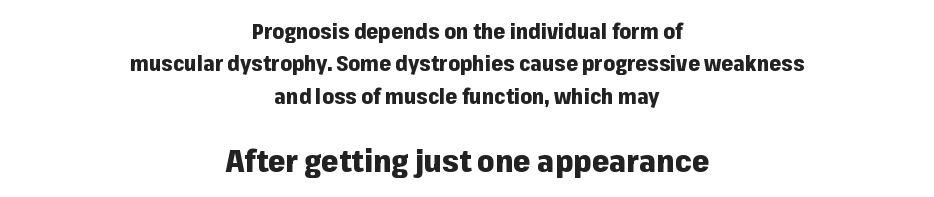
{"serif": "no", "italic": "no", "bold": "yes", "weight": "heavy", "width": "normal", "stroke_contrast": "low", "x_height": "medium", "monospaced": "no", "underline": "no", "align": "center", "line_spacing": "normal", "line_spacing_ratio": 1.54, "letter_spacing": "normal", "letter_spacing_em": 0.0, "larger_block": "second", "size_ratio": 1.48, "glyph_px": 31}
